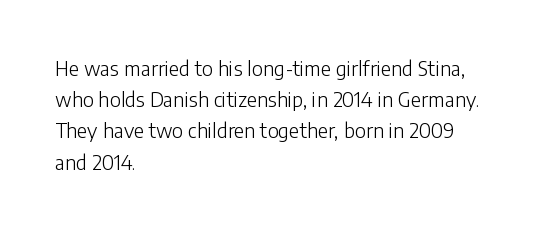
Q: Is the text bold? A: No.
Q: Is the text italic (slanted)? A: No, it is upright.
Q: Is the text underlined? A: No.
Q: How is the paragraph aligned? A: Left-aligned.
Q: Is the spacing between letters normal or unusually wide? A: Normal.
Q: Is the spacing between lines tight, normal or loose? A: Normal.
